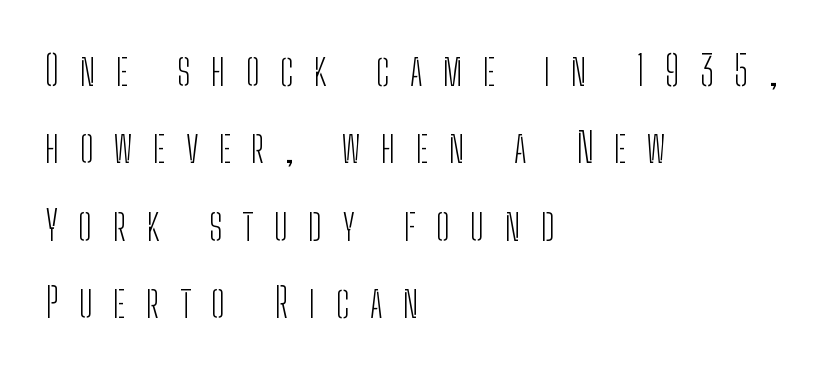
Horizontally, the lines are justified to the leading edge only. The glyphs in this specimen are sans serif. A typesetter would call this heavily tracked-out type. The baseline area is clear. Counters stay open thanks to moderate or lighter strokes. Character widths vary here, with narrow letters taking less room than wide ones.
